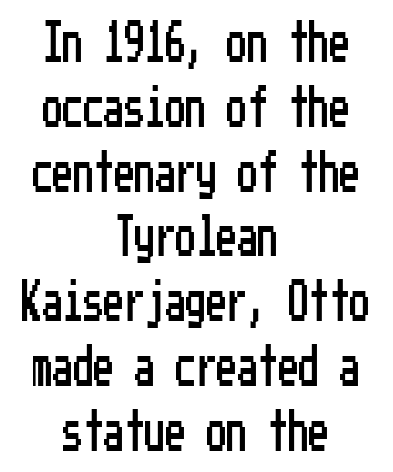
The space directly below the letters is spotless. Compared with a flush-left layout, this one balances lines on the center instead. The typography opts for an upright posture over an oblique one. Are there feet on the stems? There aren't — it's a sans. The letters sit at their default tracking, neither squeezed nor spread. How would I describe the line gaps? Plain and ordinary.
